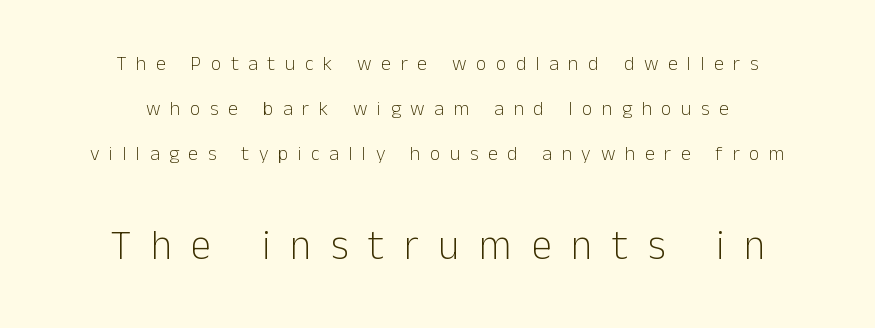
The image shows 41 px light sans-serif type, upright; set centered, loose line spacing (2.26x), unusually wide letter spacing (+0.48 em), not underlined; the second (bottom) block is 2.05x larger; low stroke contrast and a medium x-height.
